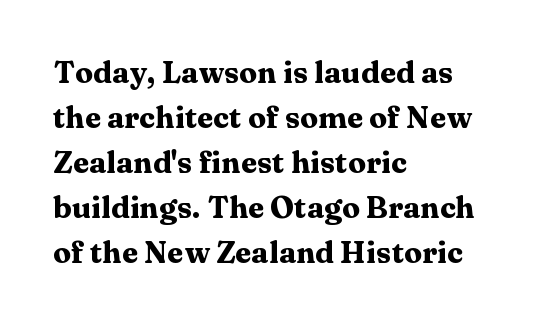
The image shows 30 px heavy, wide serif type, upright; set left-aligned, normal line spacing (1.5x), normal letter spacing, not underlined; medium stroke contrast and a medium x-height.
